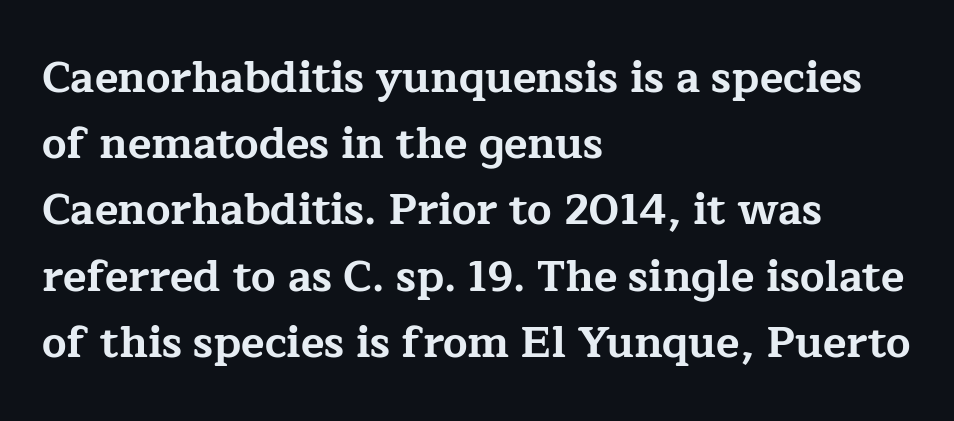
The image shows 43 px bold, wide serif type, upright; set left-aligned, normal line spacing (1.54x), normal letter spacing, not underlined; low stroke contrast and a medium x-height.
